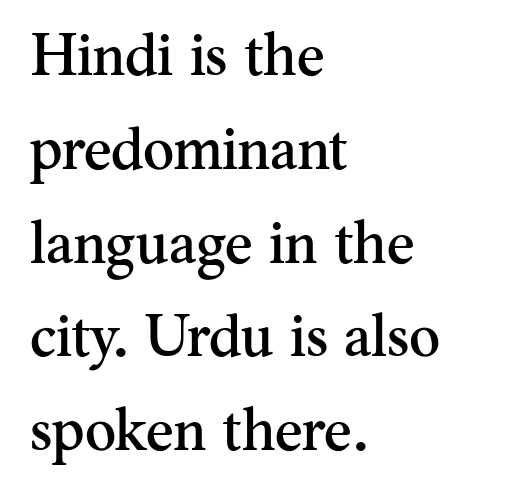
Stroke terminals: seriffed. It's the straight-up-and-down kind of type. Underline: absent. Short note: letters normally spaced. The rows are spaced the way most documents space them.
